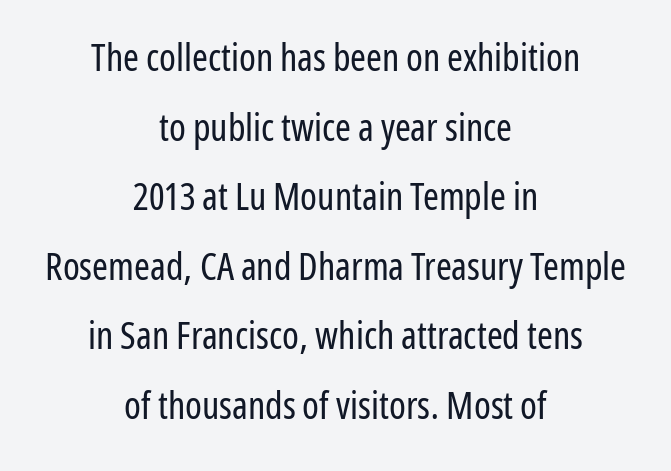
Just letters on the line, the space beneath them empty. The type family on display is of the sans-serif kind. Look at the tracking — it's just the regular setting, nothing added. Spacing verdict: proportional, widths tailored to each character.
